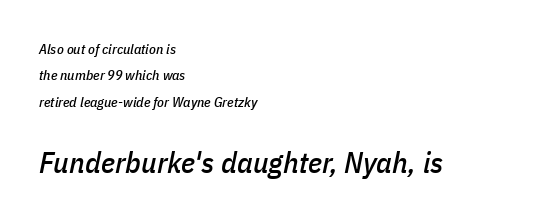
Horizontally, the lines are justified to the leading edge only. Looking at the ascenders, they clearly lean. Two sizes are in play, and the larger belongs to the second block. There is no visible air inserted between adjacent glyphs. The rendering uses natural spacing where letterforms have individual widths. Just letters on the line, the space beneath them empty.
